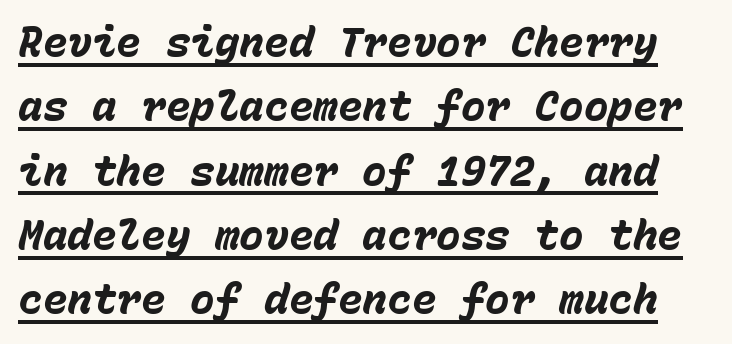
The image shows 41 px heavy type, italic (leaning right), monospaced; set normal line spacing (1.57x), normal letter spacing, underlined; low stroke contrast and a medium x-height.
